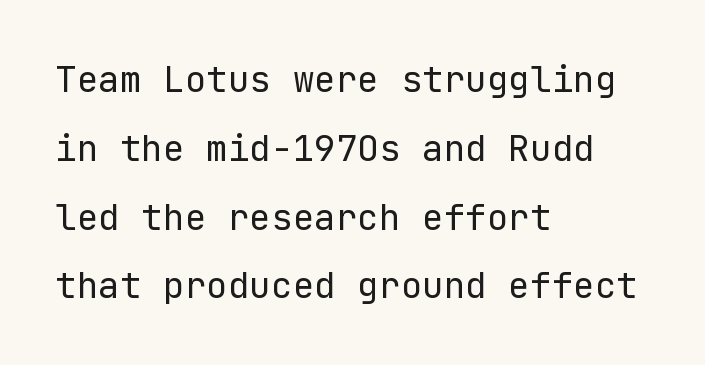
{"serif": "no", "italic": "no", "bold": "no", "weight": "regular", "width": "normal", "stroke_contrast": "low", "x_height": "medium", "underline": "no", "align": "left", "line_spacing": "loose", "line_spacing_ratio": 1.91, "letter_spacing": "normal", "letter_spacing_em": 0.0, "glyph_px": 36}
